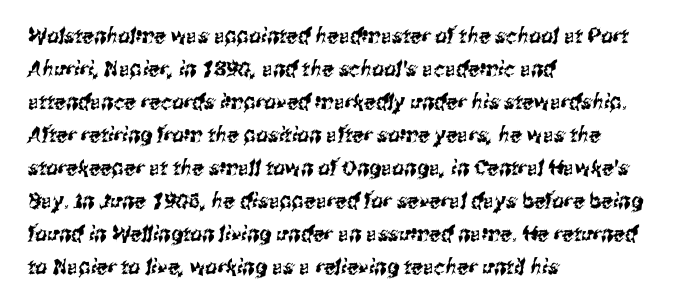
{"underline": "no", "align": "left", "line_spacing": "normal", "line_spacing_ratio": 1.57, "letter_spacing": "normal", "letter_spacing_em": 0.0, "glyph_px": 21}
